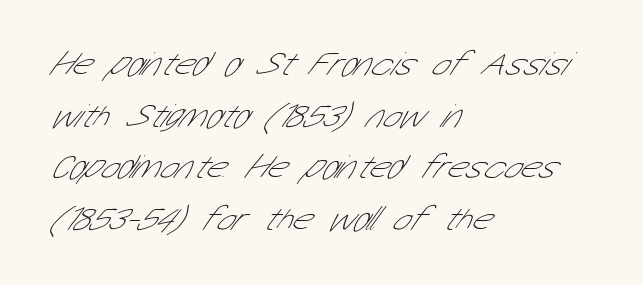
{"serif": "no", "bold": "no", "weight": "thin", "width": "condensed", "stroke_contrast": "low", "x_height": "medium", "monospaced": "no", "underline": "no", "align": "left", "line_spacing": "normal", "line_spacing_ratio": 1.52, "letter_spacing": "normal", "letter_spacing_em": 0.0, "glyph_px": 34}
